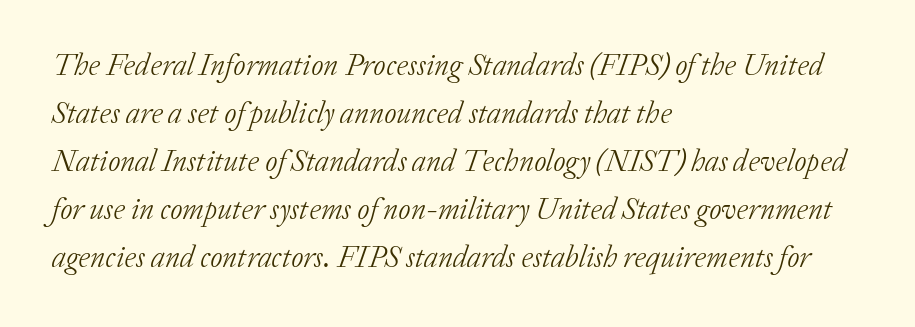
The image shows 30 px light serif type, italic (leaning right); set left-aligned, normal line spacing (1.6x), normal letter spacing, not underlined; low stroke contrast and a medium x-height.
